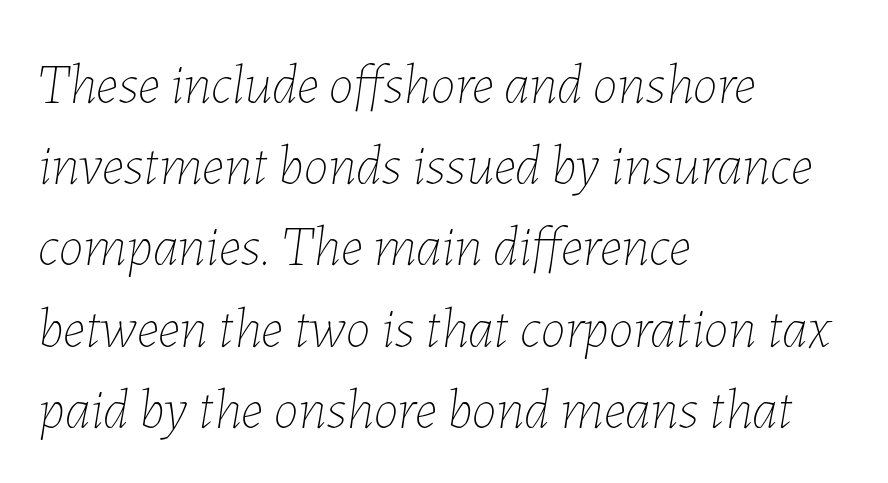
Q: Is the text bold? A: No.
Q: Is the text italic (slanted)? A: Yes, it leans right by about 7 degrees.
Q: Is the text underlined? A: No.
Q: How is the paragraph aligned? A: Left-aligned.
Q: Is the spacing between letters normal or unusually wide? A: Normal.
Q: Is the spacing between lines tight, normal or loose? A: Normal.
Q: Width (condensed, normal, or wide)? A: Normal.
Q: Stroke contrast? A: Low.
Q: x-height? A: Medium.
Q: Monospaced? A: No.
